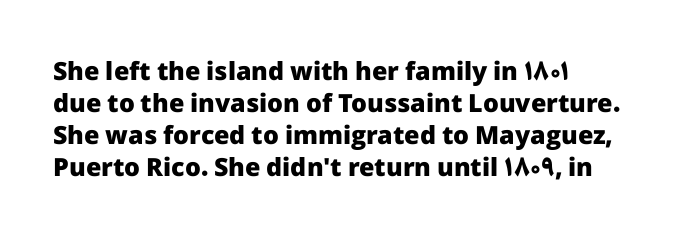
The image shows 25 px bold type, upright; set normal line spacing (1.28x), normal letter spacing, not underlined.
